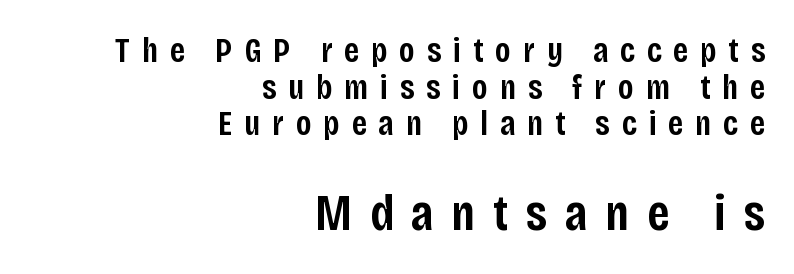
Serifs: no, the terminals of the letterforms are clean. These lines were composed using upright roman letters. Tightly led — the rows are bunched. Type without underlining. The compositor pushed each line to the right boundary.
